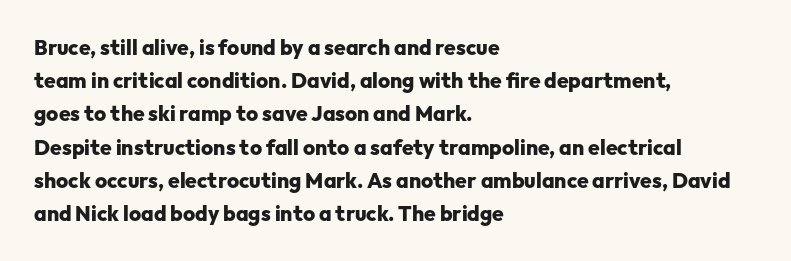
Q: Is the text bold? A: Yes.
Q: Is the text italic (slanted)? A: No, it is upright.
Q: Is the text underlined? A: No.
Q: How is the paragraph aligned? A: Left-aligned.
Q: Is the spacing between letters normal or unusually wide? A: Normal.
Q: Is the spacing between lines tight, normal or loose? A: Normal.
